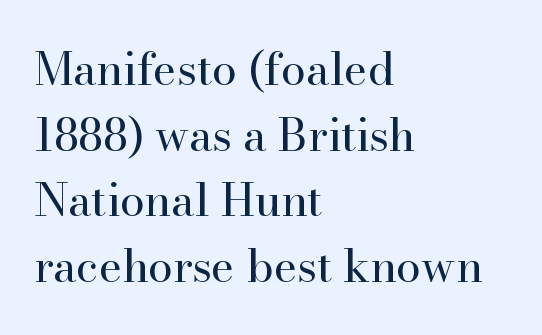
This block has exactly the height ordinary leading produces. Between one letter and the next there's only the usual sliver of space. The space directly below the letters is spotless. No extra ink here — the face is not bold. Tall strokes in this sample are plumb rather than angled. Note the varied advance widths — an 'i' is clearly narrower than an 'm'.
